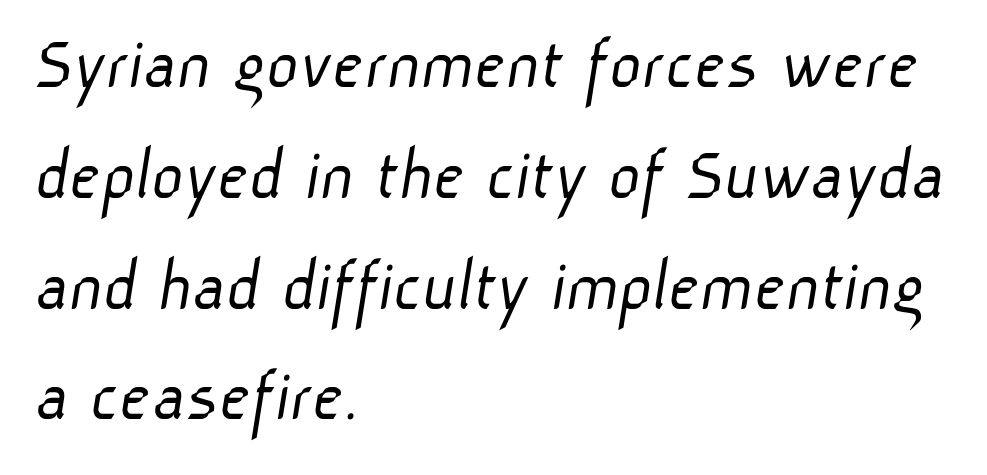
The image shows 78 px light sans-serif type; set left-aligned, normal line spacing (1.42x), normal letter spacing, not underlined; low stroke contrast and a medium x-height.
